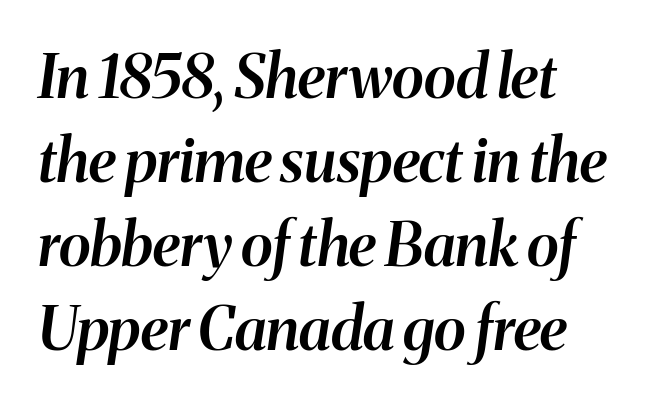
The image shows 60 px semibold type, italic (leaning right); set normal line spacing (1.4x), normal letter spacing, not underlined; medium stroke contrast and a medium x-height.
